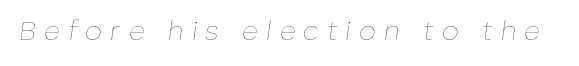
{"italic": "yes", "lean": "right", "slant_degrees": 8, "bold": "no", "underline": "no", "letter_spacing": "wide", "letter_spacing_em": 0.3, "glyph_px": 27}
